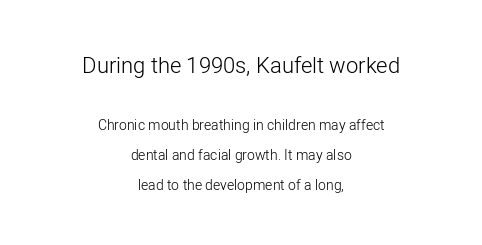
The image shows 22 px text type, upright; set centered, loose line spacing (2.14x), normal letter spacing, not underlined; the first (top) block is 1.57x larger.
